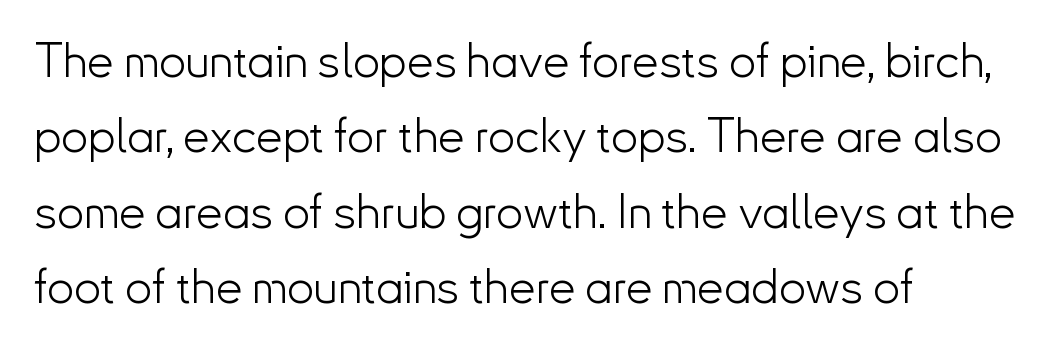
{"serif": "no", "italic": "no", "bold": "no", "weight": "light", "width": "normal", "stroke_contrast": "low", "x_height": "small", "monospaced": "no", "underline": "no", "align": "left", "line_spacing": "normal", "line_spacing_ratio": 1.57, "letter_spacing": "normal", "letter_spacing_em": 0.0, "glyph_px": 48}
